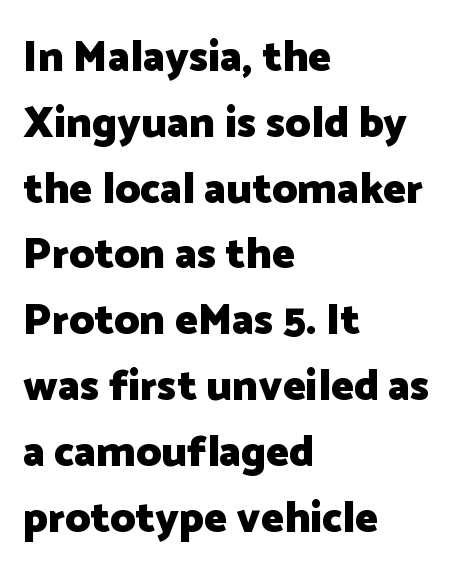
The image shows 43 px heavy sans-serif type, upright; set left-aligned, normal line spacing (1.53x), normal letter spacing, not underlined; low stroke contrast and a medium x-height.
